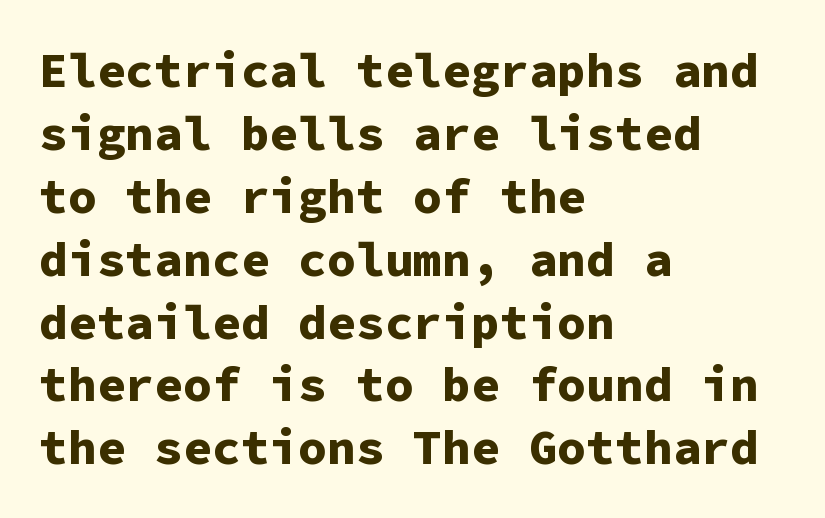
The image shows 48 px bold sans-serif type, upright, monospaced; set left-aligned, normal line spacing (1.31x), normal letter spacing, not underlined; low stroke contrast and a medium x-height.
